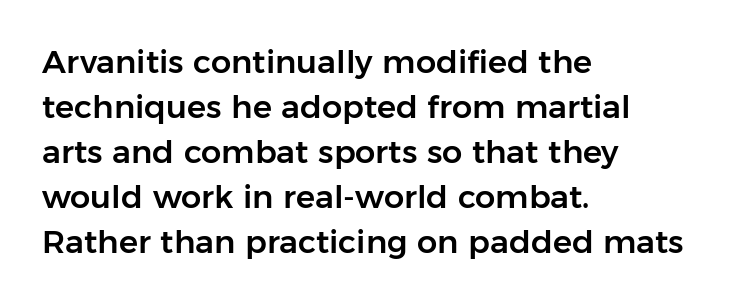
{"serif": "no", "italic": "no", "width": "normal", "stroke_contrast": "low", "x_height": "medium", "monospaced": "no", "underline": "no", "align": "left", "line_spacing": "normal", "line_spacing_ratio": 1.41, "letter_spacing": "normal", "letter_spacing_em": 0.0, "glyph_px": 32}
